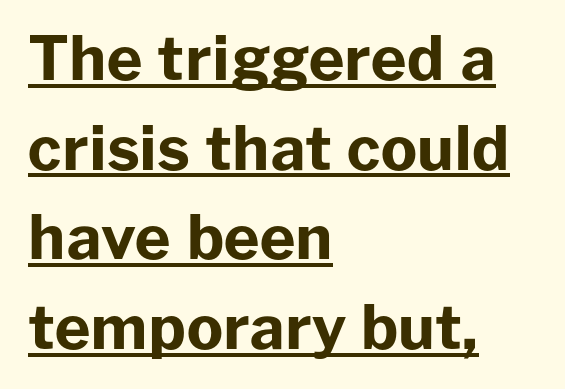
The image shows 61 px bold sans-serif type, upright; set left-aligned, normal line spacing (1.47x), normal letter spacing, underlined; low stroke contrast and a medium x-height.
